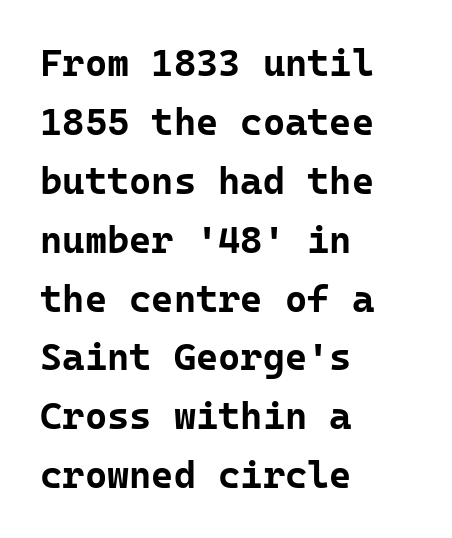
Every row of glyphs begins at an identical x-position on the left. The specimen reads as upright at a glance. Heft: maximum for text — a bold. Letters rest on an invisible, unmarked baseline. Each letter's strokes conclude bluntly, with no projecting serifs. In terms of leading, this rendering sits right in the middle.
